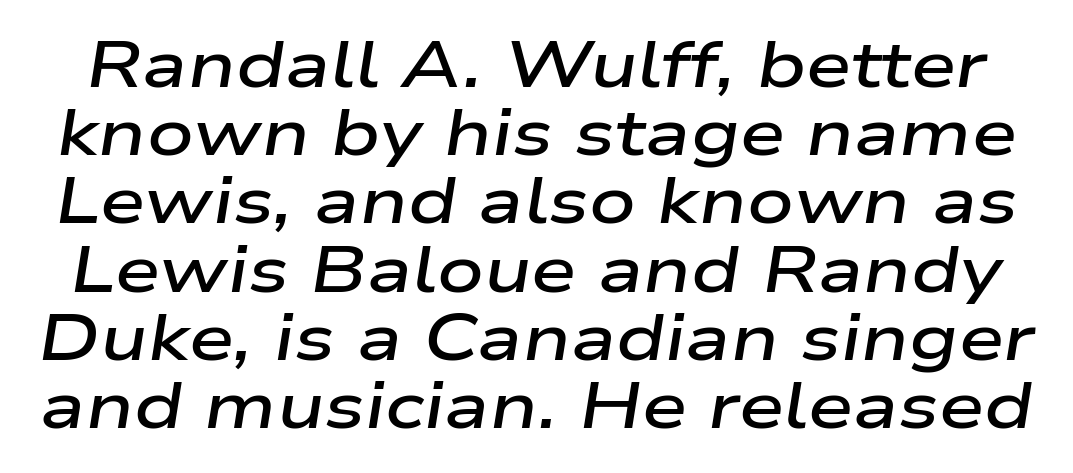
{"italic": "yes", "lean": "right", "slant_degrees": 9, "bold": "semi", "weight": "semibold", "width": "wide", "stroke_contrast": "low", "x_height": "medium", "monospaced": "no", "underline": "no", "line_spacing": "tight", "line_spacing_ratio": 1.05, "letter_spacing": "normal", "letter_spacing_em": 0.0, "glyph_px": 65}
